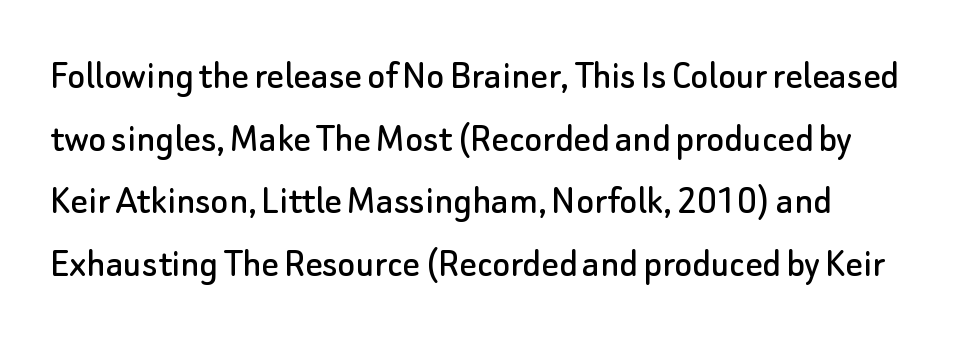
{"serif": "no", "italic": "no", "width": "normal", "stroke_contrast": "low", "x_height": "small", "monospaced": "no", "underline": "no", "line_spacing": "normal", "line_spacing_ratio": 1.49, "letter_spacing": "normal", "letter_spacing_em": 0.0, "glyph_px": 42}
